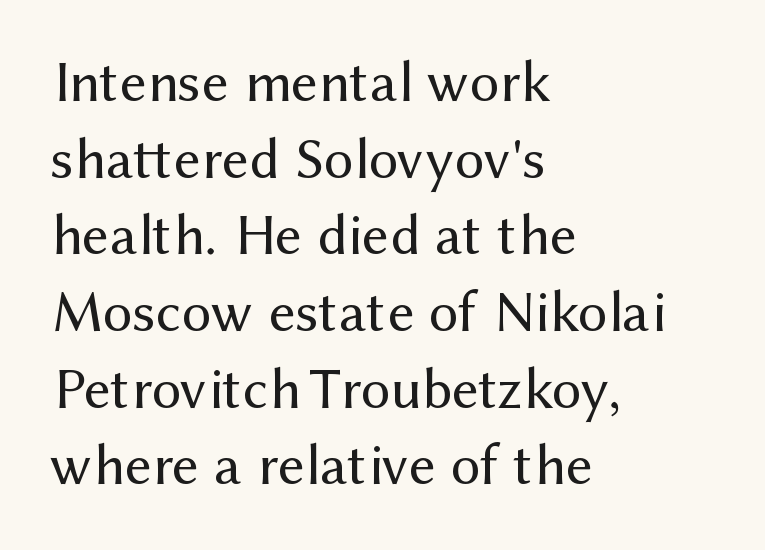
Q: Is the text bold? A: No.
Q: Is the text italic (slanted)? A: No, it is upright.
Q: Is the typeface a serif or a sans-serif typeface? A: Sans-serif.
Q: Is the text underlined? A: No.
Q: How is the paragraph aligned? A: Left-aligned.
Q: Is the spacing between letters normal or unusually wide? A: Normal.
Q: Is the spacing between lines tight, normal or loose? A: Normal.
Q: Width (condensed, normal, or wide)? A: Normal.
Q: Stroke contrast? A: Medium.
Q: x-height? A: Medium.
Q: Monospaced? A: No.
